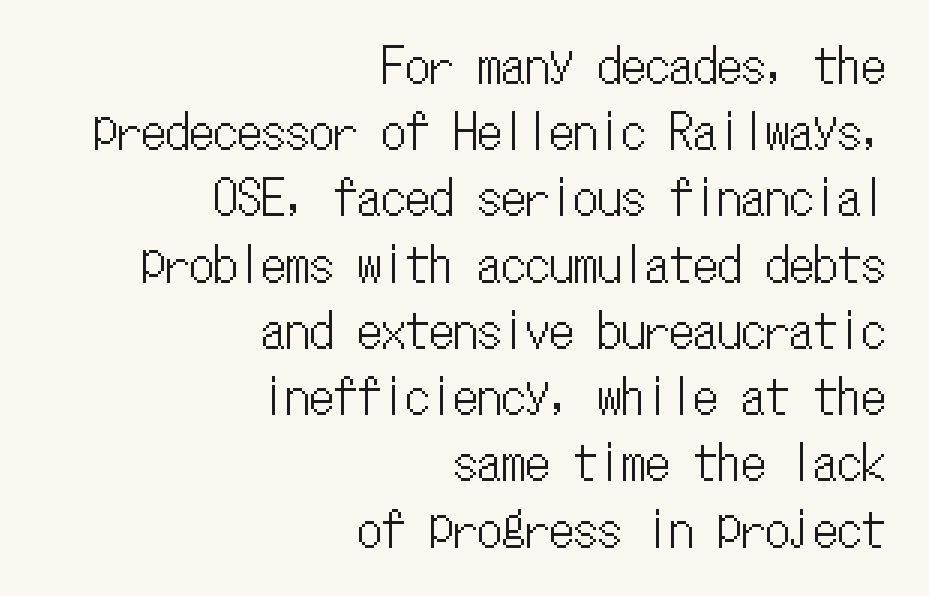
The image shows 48 px condensed type, upright, monospaced; set right-aligned, normal line spacing (1.38x), normal letter spacing, not underlined; low stroke contrast and a medium x-height.
